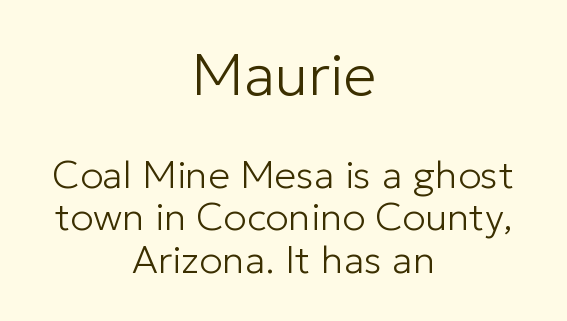
The image shows 59 px light sans-serif type, upright; set centered, tight line spacing (1.09x), normal letter spacing, not underlined; the first (top) block is 1.51x larger; low stroke contrast and a medium x-height.
